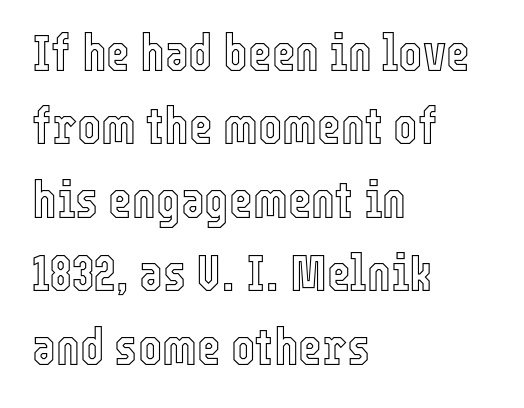
The image shows 51 px condensed type, upright; set left-aligned, normal line spacing (1.44x), normal letter spacing, not underlined; a medium x-height.
